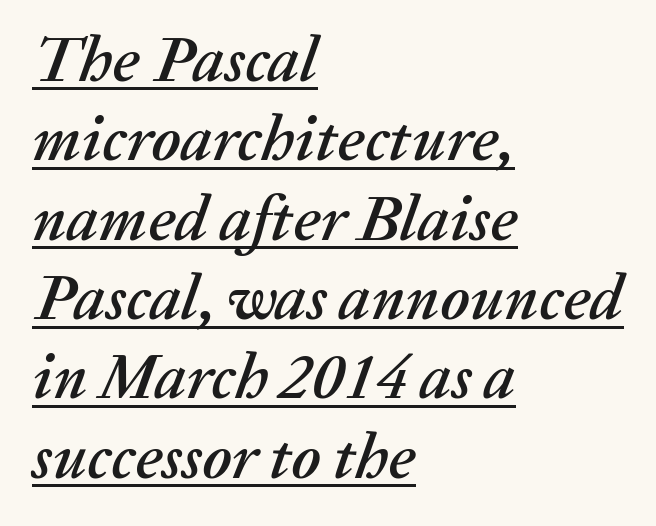
The image shows 64 px text type, italic (leaning right); set left-aligned, line spacing 1.24x, normal letter spacing, underlined; medium stroke contrast and a medium x-height.
